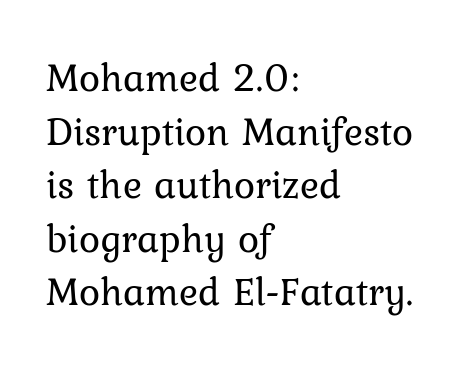
The horizontal fit of the characters is conventional and even. This is the regular roman posture of the typeface. Short and long lines alike share a common starting point at left. This sample has the flowing, uneven cadence of proportional lettering. Each stroke keeps to a modest, everyday thickness or less.
